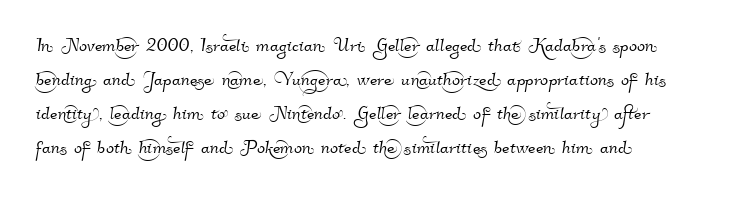
The image shows 24 px text type; set normal line spacing (1.41x), normal letter spacing, not underlined.
